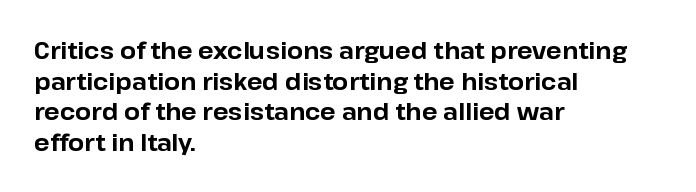
Nobody touched the tracking dial on this one. Heft: maximum for text — a bold. The rendering anchors every line to the left-hand side. The line-height multiplier appears to be the usual default.
